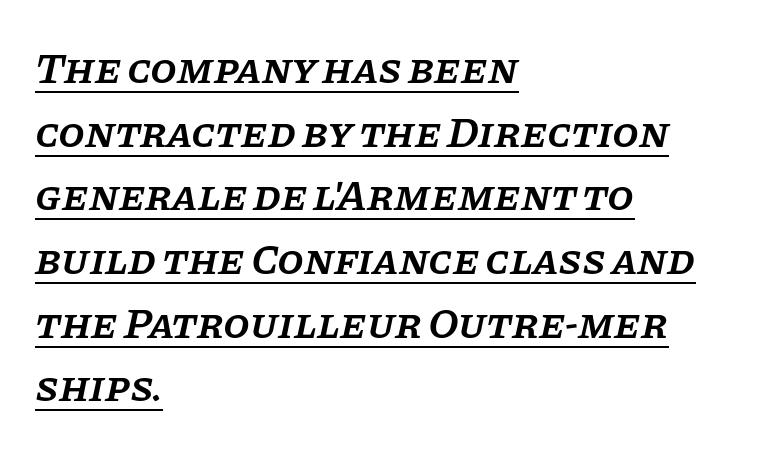
{"serif": "yes", "italic": "yes", "lean": "right", "slant_degrees": 11, "bold": "semi", "weight": "semibold", "width": "normal", "stroke_contrast": "low", "x_height": "large", "monospaced": "no", "underline": "yes", "align": "left", "line_spacing": "normal", "line_spacing_ratio": 1.48, "letter_spacing": "normal", "letter_spacing_em": 0.0, "glyph_px": 43}
